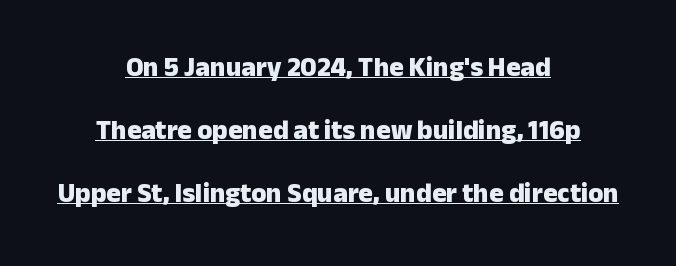
Successive baselines arrive slowly, with a big drop between each. Characters follow at the spacing the type designer built in. The letters stand upright; this is a roman face. This sample carries an underscore along the baseline area. The whitespace from short lines is split evenly between both sides.
